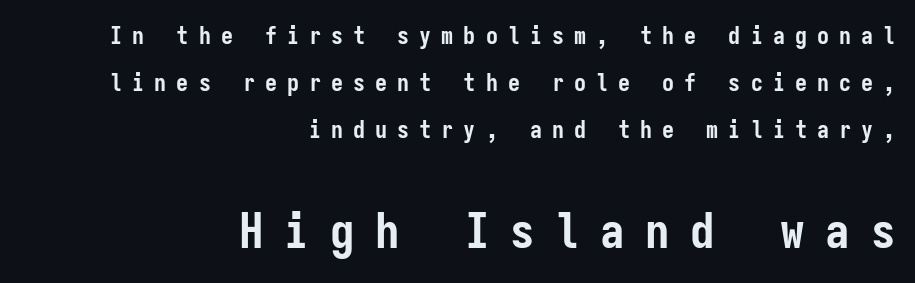
The space between consecutive lines is lavish. To sum up the face: it is a sans, with no serifs. Just letters on the line, the space beneath them empty. The letters in the lower block stand taller than those in the block above. Ordinary non-slanted type is in use.
